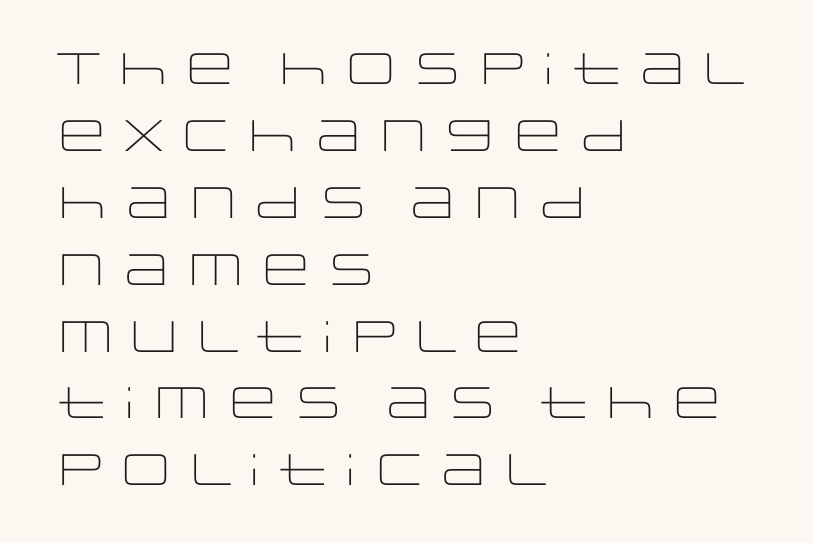
{"serif": "no", "italic": "no", "bold": "no", "weight": "light", "width": "wide", "stroke_contrast": "low", "x_height": "large", "monospaced": "no", "underline": "no", "align": "left", "line_spacing": "normal", "line_spacing_ratio": 1.52, "letter_spacing": "normal", "letter_spacing_em": 0.0, "glyph_px": 44}
